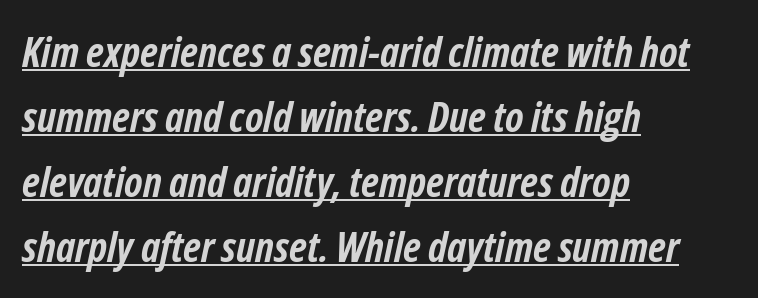
A typesetter would call this proportional, since set widths differ per character. These lines were composed using italics. Line starts are locked; line ends wander. The line texture is even and compact thanks to regular tracking.
